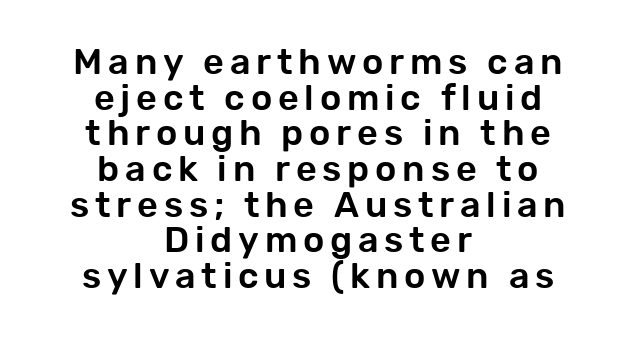
Q: Is the text italic (slanted)? A: No, it is upright.
Q: Is the typeface a serif or a sans-serif typeface? A: Sans-serif.
Q: Is the text underlined? A: No.
Q: How is the paragraph aligned? A: Centered.
Q: Is the spacing between lines tight, normal or loose? A: Tight.
Q: Width (condensed, normal, or wide)? A: Normal.
Q: Stroke contrast? A: Low.
Q: x-height? A: Medium.
Q: Monospaced? A: No.
